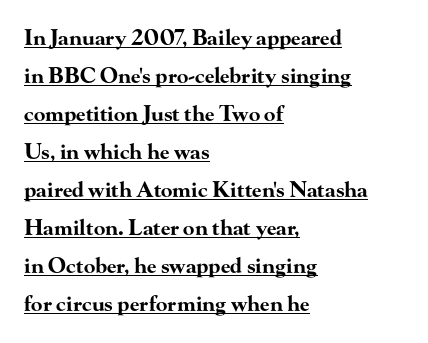
{"italic": "no", "bold": "yes", "underline": "yes", "align": "left", "line_spacing_ratio": 1.81, "letter_spacing": "normal", "letter_spacing_em": 0.0, "glyph_px": 21}
